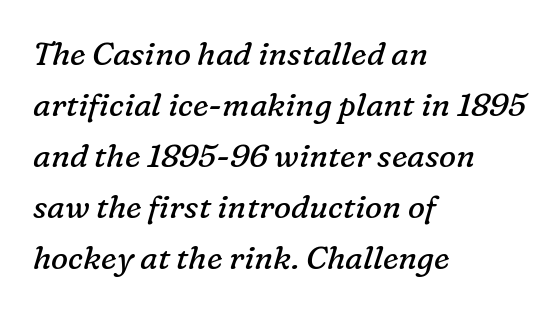
The image shows 32 px regular-weight serif type, italic (leaning right); set left-aligned, normal line spacing (1.59x), normal letter spacing, not underlined; low stroke contrast and a medium x-height.
